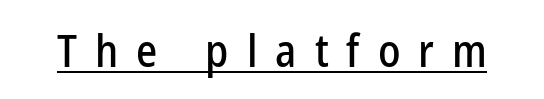
Q: Is the text italic (slanted)? A: No, it is upright.
Q: Is the typeface a serif or a sans-serif typeface? A: Sans-serif.
Q: Is the text underlined? A: Yes.
Q: Is the spacing between letters normal or unusually wide? A: Unusually wide.
Q: Width (condensed, normal, or wide)? A: Condensed.
Q: Stroke contrast? A: Low.
Q: x-height? A: Medium.
Q: Monospaced? A: No.
